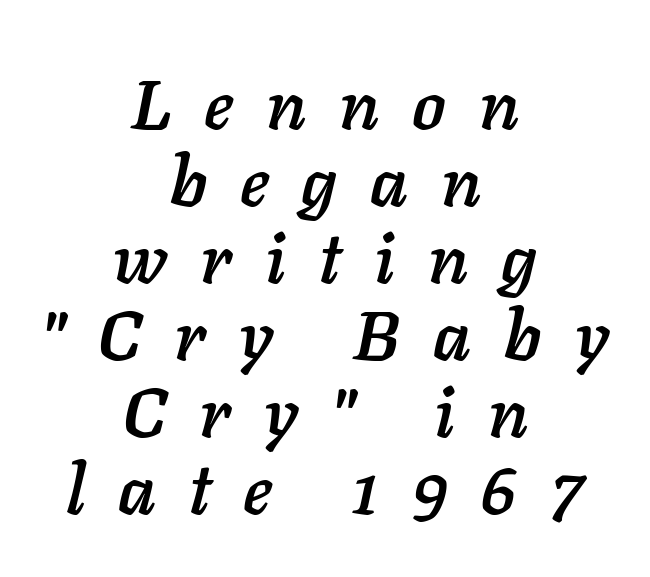
Interline gaps are noticeably narrow in this sample. Designer's note — italics engaged. The face used here is proportionally spaced, like ordinary book or web type. Someone cranked the tracking dial way up on this one.
